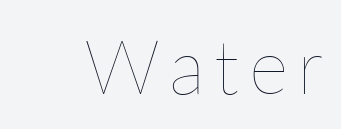
{"italic": "no", "bold": "no", "weight": "thin", "width": "normal", "stroke_contrast": "low", "x_height": "medium", "monospaced": "no", "underline": "no", "glyph_px": 76}
